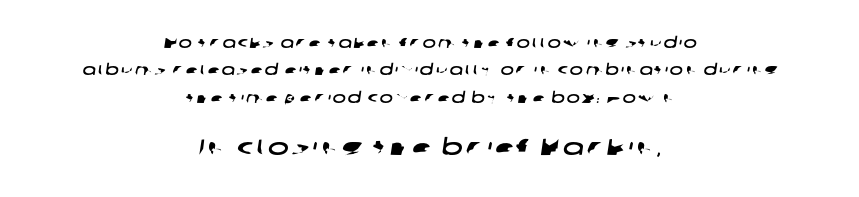
Horizontally, the lines are justified to the midpoint only. The words here are not underlined. Does the leading feel generous? Absolutely, it's lavish. Of the two passages, the one underneath uses the larger point size.
